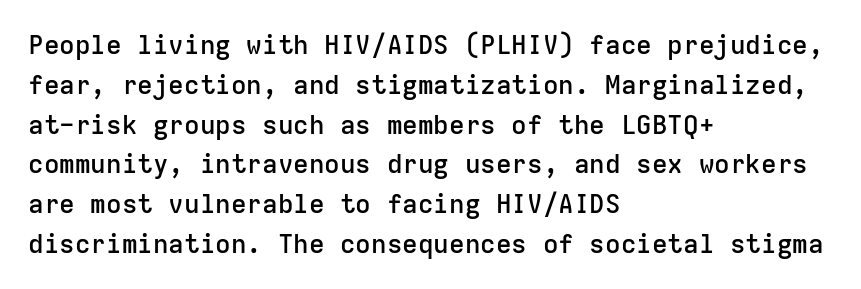
Ordinary non-slanted type is in use. Reading down the block, your eye returns to a fixed left position each line. These lines sit exactly where default settings would place them. Check the space under the baseline: it is left empty.
